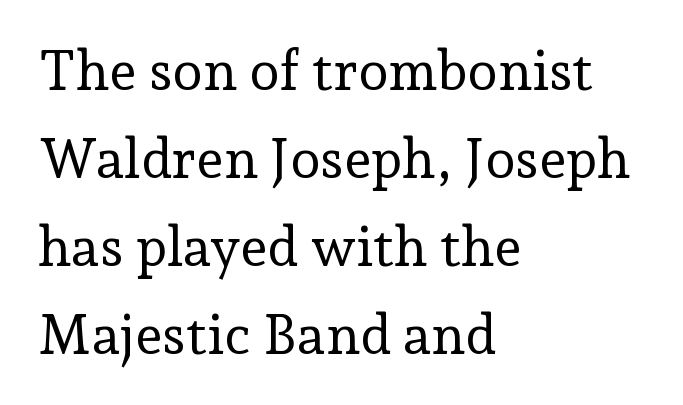
The image shows 55 px regular-weight serif type, upright; set left-aligned, normal line spacing (1.6x), normal letter spacing, not underlined; low stroke contrast and a medium x-height.
